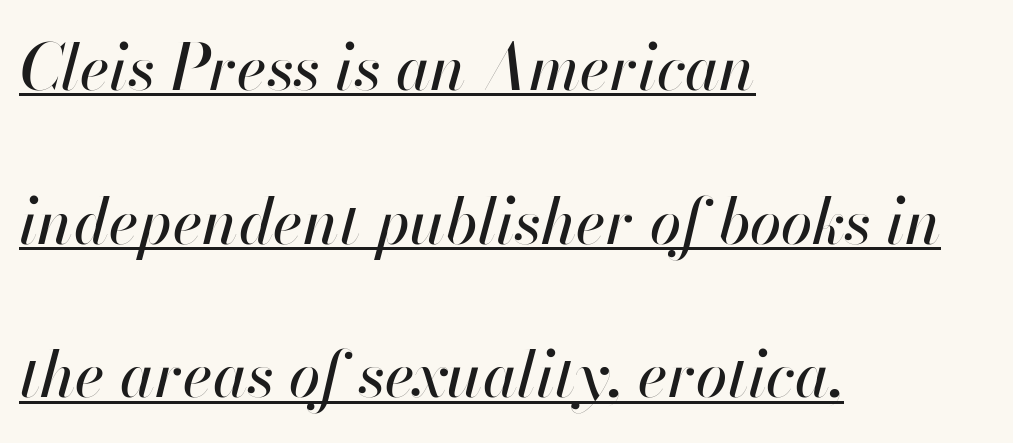
The image shows 63 px text type, italic (leaning right); set left-aligned, loose line spacing (2.44x), normal letter spacing, underlined; high stroke contrast and a small x-height.
